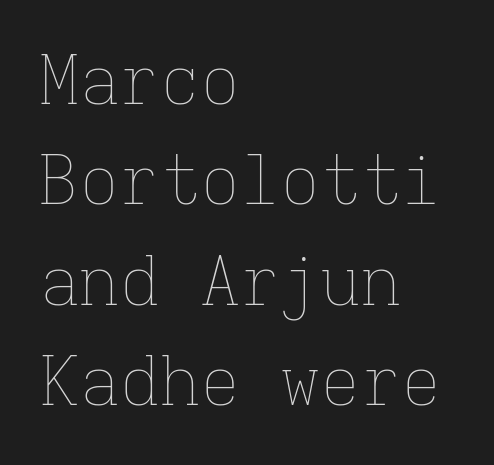
Is there much room between lines? A standard amount, neither cramped nor airy. Leftover space on each line is placed entirely after the last word. Standard letterfit; no display-style spreading of the glyphs. A clean baseline with only descenders dipping below it.
